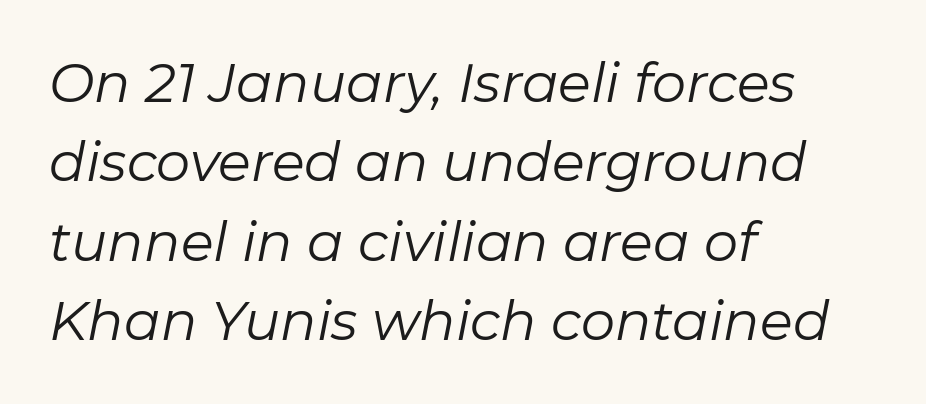
Q: Is the text bold? A: No.
Q: Is the text italic (slanted)? A: Yes, it leans right by about 11 degrees.
Q: Is the text underlined? A: No.
Q: How is the paragraph aligned? A: Left-aligned.
Q: Is the spacing between letters normal or unusually wide? A: Normal.
Q: Is the spacing between lines tight, normal or loose? A: Normal.
Q: Width (condensed, normal, or wide)? A: Normal.
Q: Stroke contrast? A: Low.
Q: x-height? A: Medium.
Q: Monospaced? A: No.
